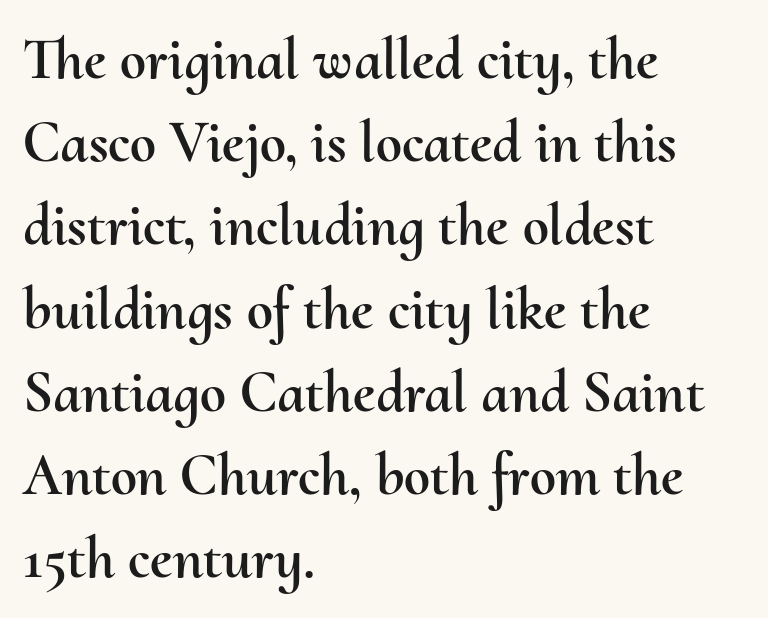
{"italic": "no", "width": "normal", "stroke_contrast": "medium", "x_height": "small", "monospaced": "no", "underline": "no", "align": "left", "line_spacing": "normal", "line_spacing_ratio": 1.41, "letter_spacing": "normal", "letter_spacing_em": 0.0, "glyph_px": 59}
